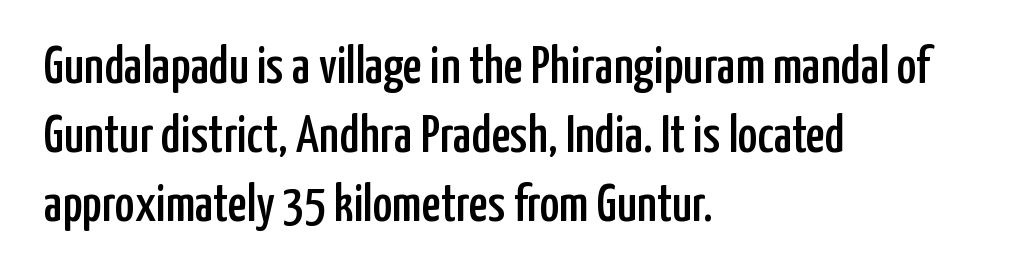
The image shows 53 px condensed sans-serif type, upright; set left-aligned, normal line spacing (1.3x), normal letter spacing, not underlined; low stroke contrast and a medium x-height.
